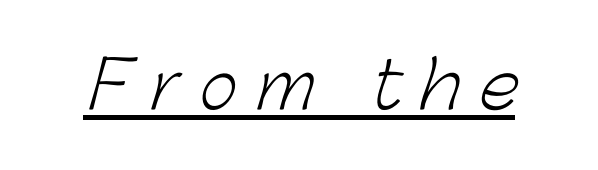
The image shows 65 px light sans-serif type; set unusually wide letter spacing (+0.3 em), underlined; low stroke contrast and a medium x-height.
